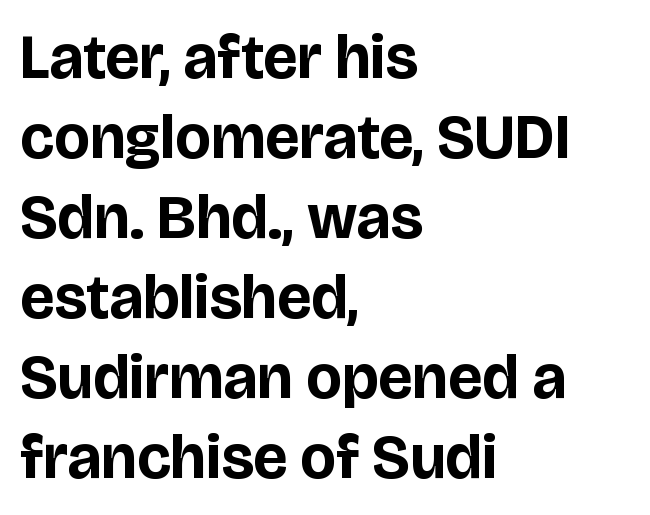
The letters advance in unequal steps, a hallmark of proportional type. The designer left line spacing at the default. Words float on clear page, feet unadorned. Letterform terminals end flat and unadorned throughout the passage. A typesetter would call this zero additional tracking.
